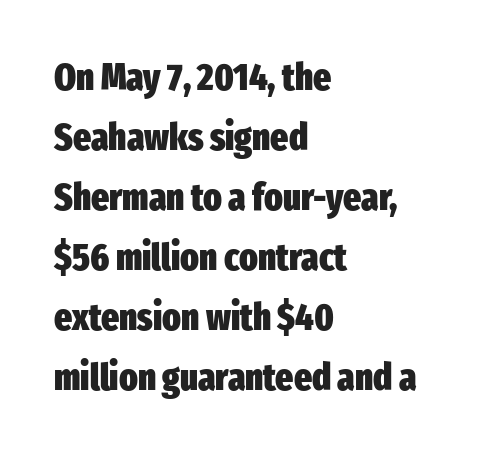
The image shows 38 px heavy, condensed sans-serif type, upright; set left-aligned, normal line spacing (1.58x), normal letter spacing, not underlined; low stroke contrast and a medium x-height.
